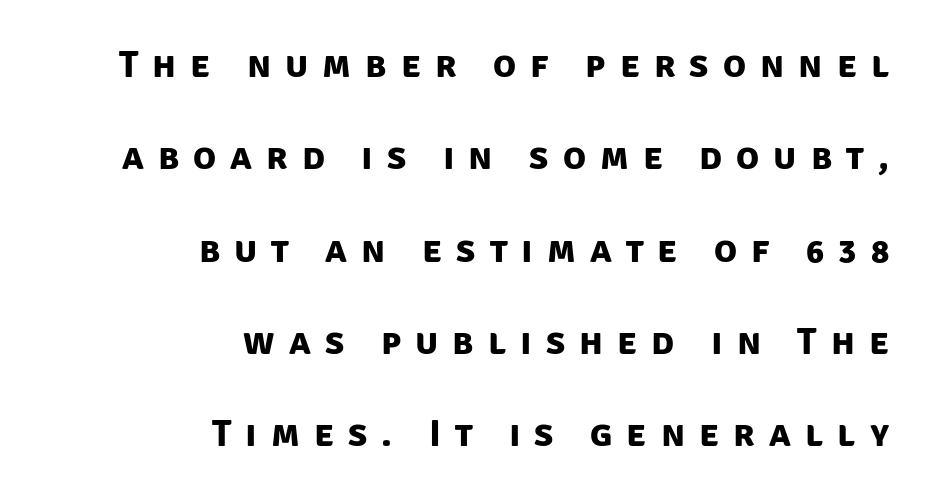
Q: Is the text bold? A: Yes.
Q: Is the typeface a serif or a sans-serif typeface? A: Sans-serif.
Q: Is the text underlined? A: No.
Q: How is the paragraph aligned? A: Right-aligned.
Q: Is the spacing between letters normal or unusually wide? A: Unusually wide.
Q: Is the spacing between lines tight, normal or loose? A: Loose.
Q: Width (condensed, normal, or wide)? A: Normal.
Q: Stroke contrast? A: Low.
Q: x-height? A: Large.
Q: Monospaced? A: No.
